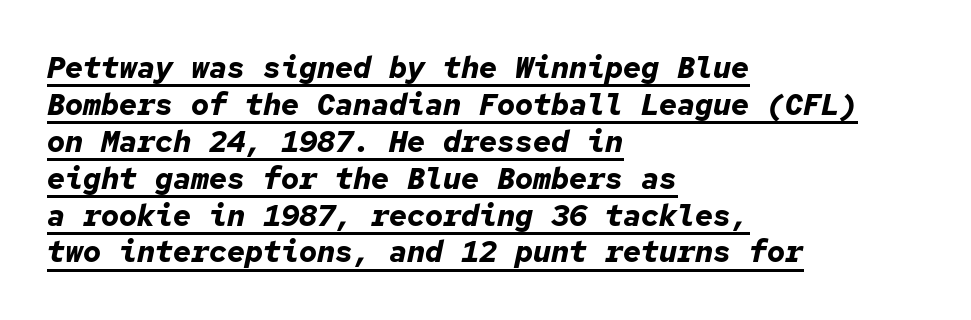
{"italic": "yes", "lean": "right", "slant_degrees": 12, "bold": "yes", "weight": "bold", "width": "normal", "stroke_contrast": "low", "x_height": "medium", "monospaced": "yes", "underline": "yes", "align": "left", "line_spacing_ratio": 1.23, "letter_spacing": "normal", "letter_spacing_em": 0.0, "glyph_px": 30}
